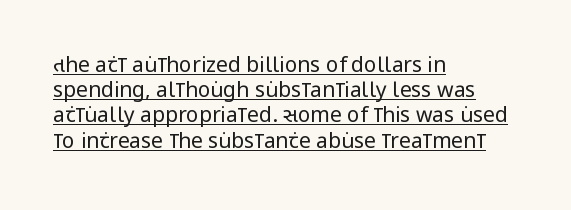
The image shows 21 px text type, upright; set left-aligned, line spacing 1.2x, normal letter spacing, underlined.
